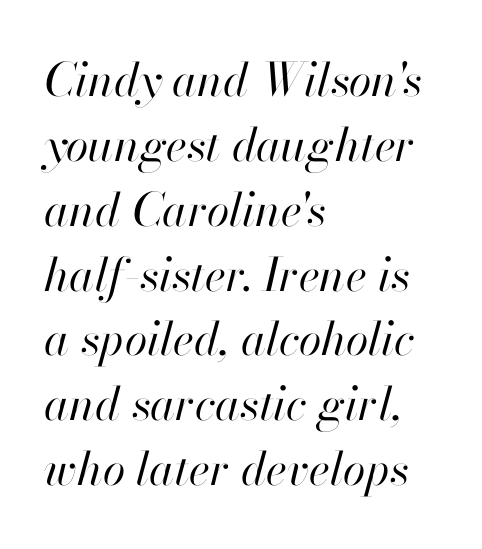
{"italic": "yes", "lean": "right", "slant_degrees": 13, "bold": "no", "weight": "regular", "width": "normal", "stroke_contrast": "high", "x_height": "small", "monospaced": "no", "underline": "no", "align": "left", "line_spacing": "normal", "line_spacing_ratio": 1.41, "letter_spacing": "normal", "letter_spacing_em": 0.0, "glyph_px": 46}
